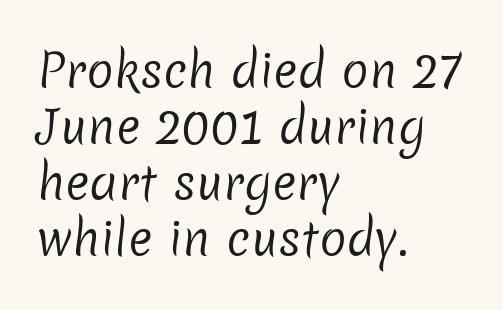
The image shows 46 px regular-weight sans-serif type; set left-aligned, line spacing 1.22x, normal letter spacing, not underlined; low stroke contrast and a medium x-height.
